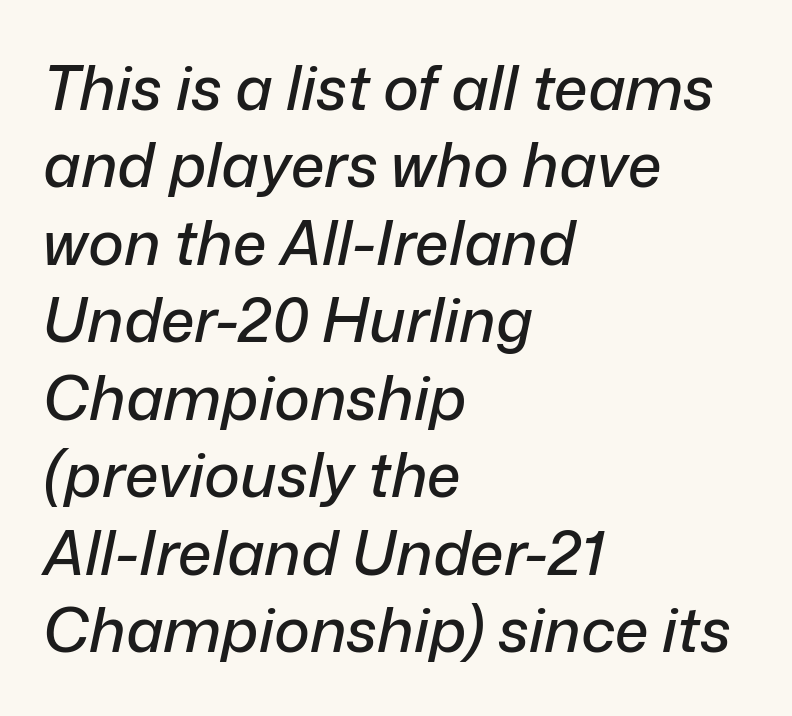
Q: Is the text italic (slanted)? A: Yes, it leans right by about 12 degrees.
Q: Is the text underlined? A: No.
Q: How is the paragraph aligned? A: Left-aligned.
Q: Is the spacing between letters normal or unusually wide? A: Normal.
Q: Is the spacing between lines tight, normal or loose? A: Normal.
Q: Width (condensed, normal, or wide)? A: Normal.
Q: Stroke contrast? A: Low.
Q: x-height? A: Medium.
Q: Monospaced? A: No.
